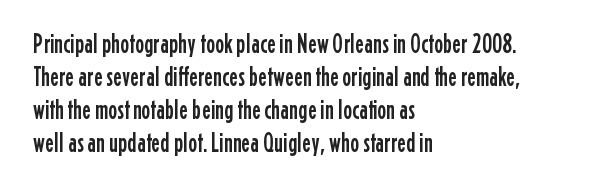
No extra tracking has been applied to these lines. Check the space under the baseline: it is left empty. The font's upright variant was chosen for this text. Casual observation: everything's shoved over to the left.
